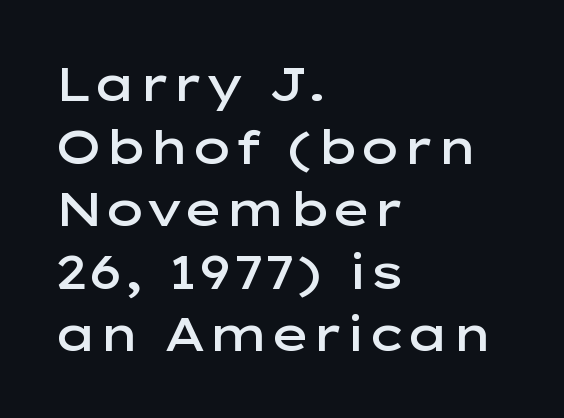
{"serif": "no", "italic": "no", "bold": "semi", "weight": "semibold", "width": "wide", "stroke_contrast": "low", "x_height": "medium", "monospaced": "no", "underline": "no", "align": "left", "line_spacing": "normal", "line_spacing_ratio": 1.33, "letter_spacing": "normal", "letter_spacing_em": 0.0, "glyph_px": 47}
